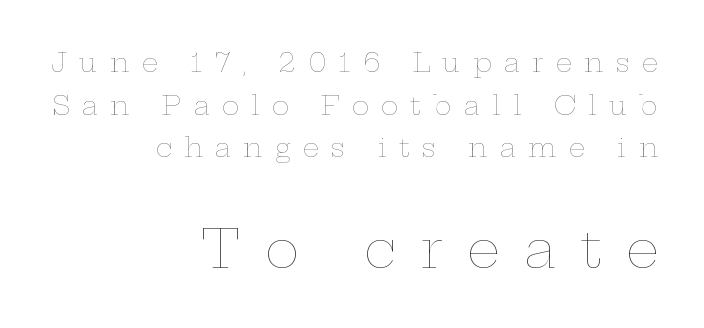
Q: Is the text bold? A: No.
Q: Is the text italic (slanted)? A: No, it is upright.
Q: Is the text underlined? A: No.
Q: How is the paragraph aligned? A: Right-aligned.
Q: Is the spacing between letters normal or unusually wide? A: Unusually wide.
Q: Is the spacing between lines tight, normal or loose? A: Normal.
Q: Which block of text is set in a larger size, the first (top) or the second (bottom)? A: The second (bottom) one.
Q: Width (condensed, normal, or wide)? A: Wide.
Q: Stroke contrast? A: Low.
Q: x-height? A: Medium.
Q: Monospaced? A: No.
